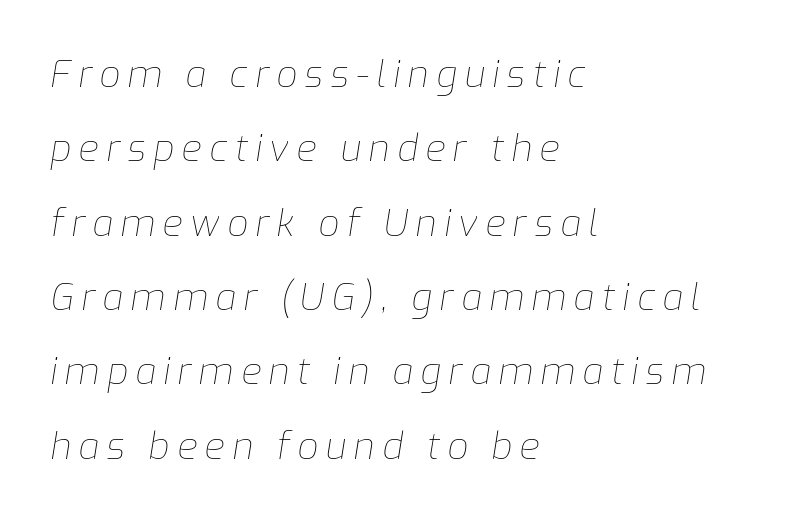
The image shows 37 px thin type, italic (leaning right); set left-aligned, loose line spacing (2.01x), unusually wide letter spacing (+0.2 em), not underlined; low stroke contrast and a medium x-height.
